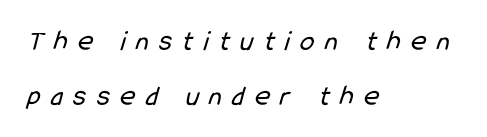
Look at the tracking — it's clearly loosened, letters drifting apart. The words here are not underlined. Do the characters align in a grid? No, the font is proportional. This is not heavy type; no bold has been used. This sample is left-justified, so line endings fall wherever the words run out.
